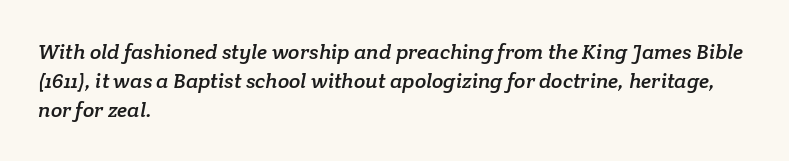
The image shows 21 px text type; set left-aligned, normal line spacing (1.38x), normal letter spacing, not underlined.
